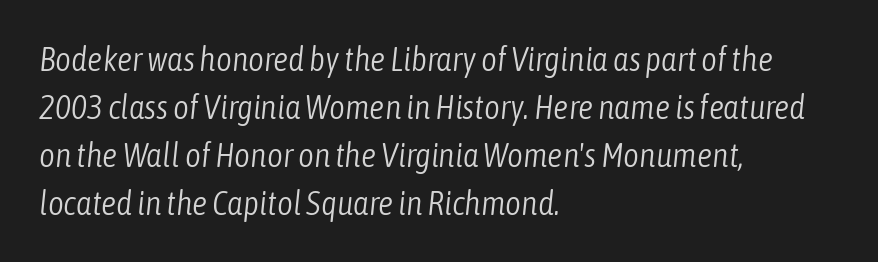
{"italic": "yes", "lean": "right", "slant_degrees": 6, "bold": "no", "weight": "light", "width": "condensed", "stroke_contrast": "low", "x_height": "medium", "monospaced": "no", "underline": "no", "align": "left", "line_spacing": "normal", "line_spacing_ratio": 1.41, "letter_spacing": "normal", "letter_spacing_em": 0.0, "glyph_px": 34}
